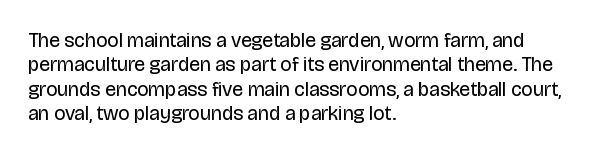
{"italic": "no", "bold": "no", "underline": "no", "align": "left", "line_spacing_ratio": 1.22, "letter_spacing": "normal", "letter_spacing_em": 0.0, "glyph_px": 20}
